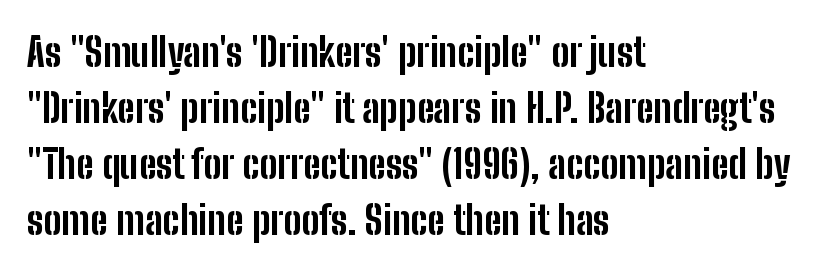
The type sits square on the baseline with zero lean. Pretty heavy lettering here — definitely bold. This rendering employs a face without finishing strokes, i.e., a sans-serif. The space beneath each line is pristine and unruled. You could not count columns in this text — the font is proportionally spaced.
